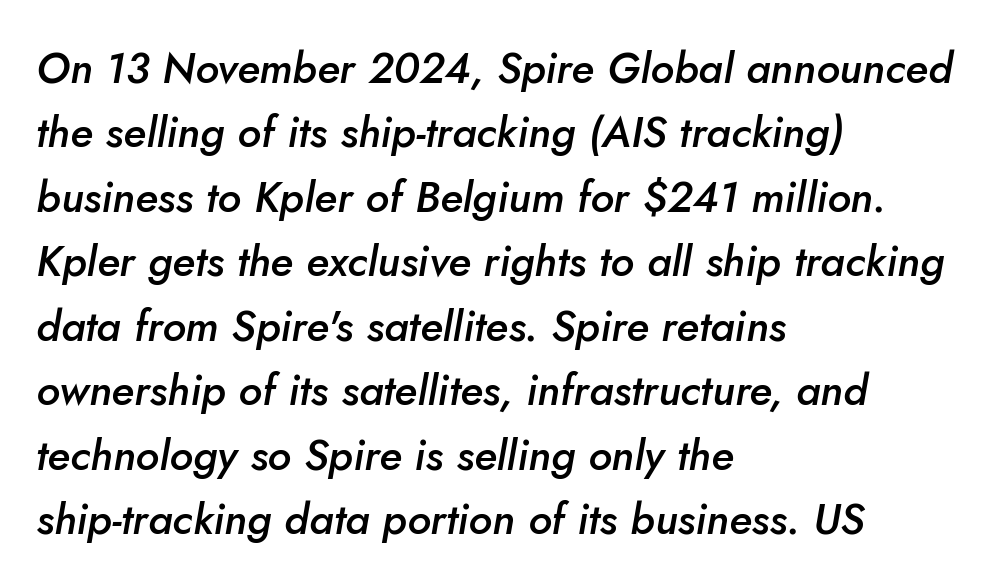
{"italic": "yes", "lean": "right", "slant_degrees": 5, "bold": "semi", "weight": "semibold", "width": "normal", "stroke_contrast": "low", "x_height": "small", "monospaced": "no", "underline": "no", "align": "left", "line_spacing": "normal", "line_spacing_ratio": 1.5, "letter_spacing": "normal", "letter_spacing_em": 0.0, "glyph_px": 43}
